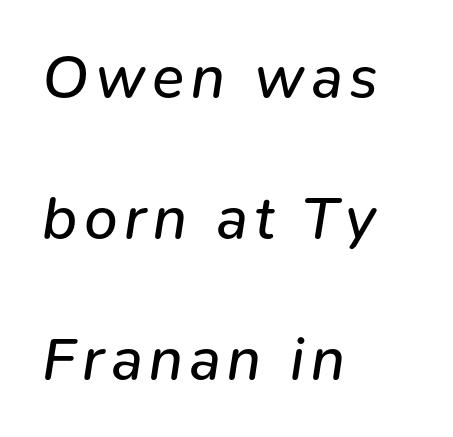
The typesetting does not lean heavy: it is not bold. A great deal of white space separates one row of letters from the next. Think of a printed novel: that variable character pitch is what you see here. The letters are slanted; this is an italic face. The passage shown is not underscored anywhere. A classic flush-left, rag-right setting is used for this passage.
